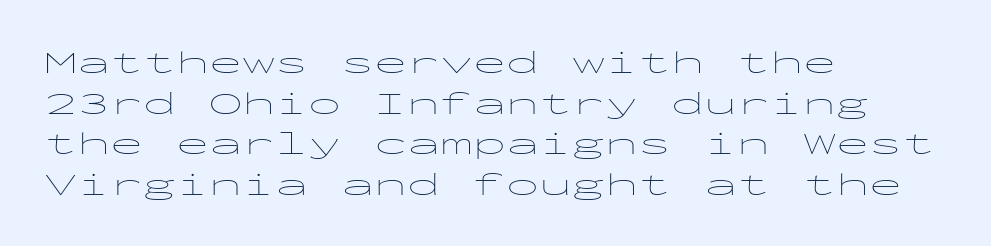
{"serif": "no", "italic": "no", "bold": "no", "weight": "thin", "width": "wide", "stroke_contrast": "low", "x_height": "medium", "monospaced": "yes", "underline": "no", "align": "left", "line_spacing_ratio": 1.23, "letter_spacing": "normal", "letter_spacing_em": 0.0, "glyph_px": 33}
